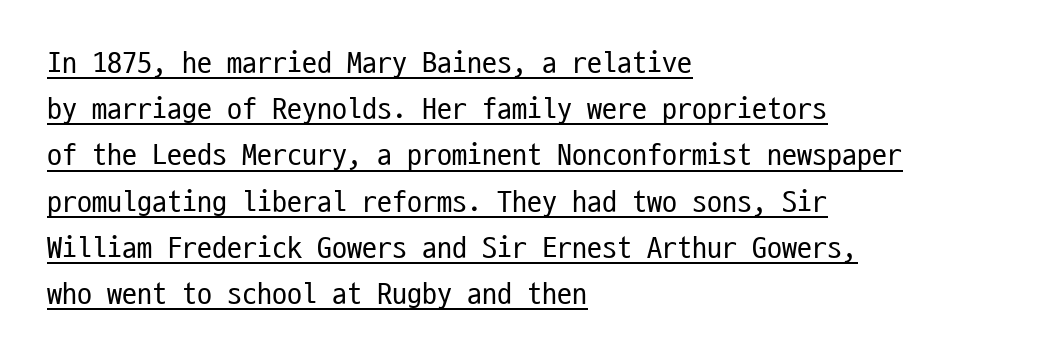
The image shows 30 px regular-weight, condensed sans-serif type, upright, monospaced; set left-aligned, normal line spacing (1.54x), normal letter spacing, underlined; low stroke contrast and a medium x-height.
